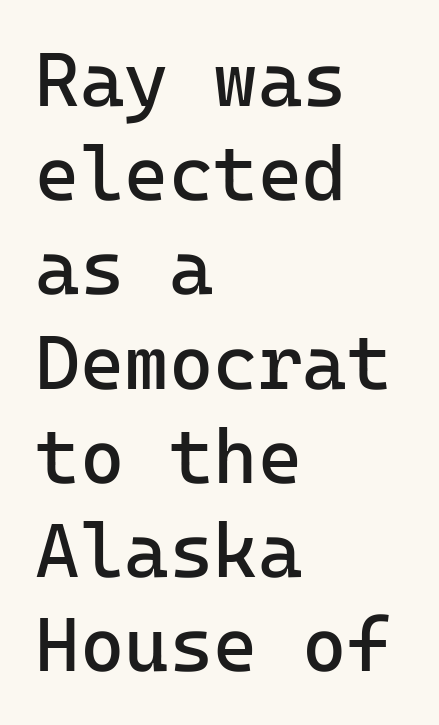
{"serif": "no", "italic": "no", "bold": "no", "weight": "regular", "width": "normal", "stroke_contrast": "low", "x_height": "medium", "monospaced": "yes", "underline": "no", "align": "left", "line_spacing_ratio": 1.24, "letter_spacing": "normal", "letter_spacing_em": 0.0, "glyph_px": 76}
